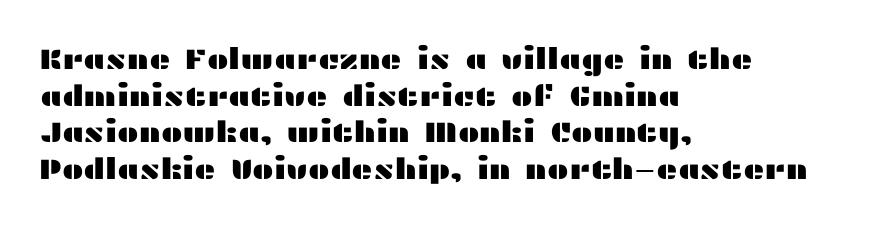
{"serif": "no", "italic": "no", "width": "wide", "stroke_contrast": "medium", "x_height": "medium", "monospaced": "no", "underline": "no", "align": "left", "line_spacing": "normal", "line_spacing_ratio": 1.26, "letter_spacing": "normal", "letter_spacing_em": 0.0, "glyph_px": 29}
